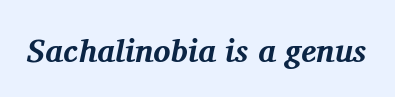
Q: Is the text bold? A: Yes.
Q: Is the text italic (slanted)? A: Yes, it leans right by about 11 degrees.
Q: Is the typeface a serif or a sans-serif typeface? A: Serif.
Q: Is the text underlined? A: No.
Q: Is the spacing between letters normal or unusually wide? A: Normal.
Q: Width (condensed, normal, or wide)? A: Normal.
Q: Stroke contrast? A: Medium.
Q: x-height? A: Medium.
Q: Monospaced? A: No.
